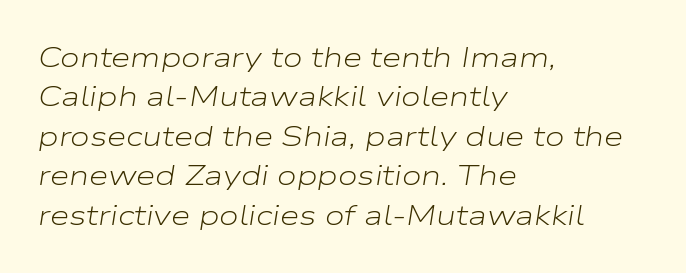
Q: Is the text bold? A: No.
Q: Is the text italic (slanted)? A: Yes, it leans right by about 9 degrees.
Q: Is the text underlined? A: No.
Q: How is the paragraph aligned? A: Left-aligned.
Q: Is the spacing between letters normal or unusually wide? A: Normal.
Q: Is the spacing between lines tight, normal or loose? A: Normal.
Q: Width (condensed, normal, or wide)? A: Wide.
Q: Stroke contrast? A: Low.
Q: x-height? A: Medium.
Q: Monospaced? A: No.
